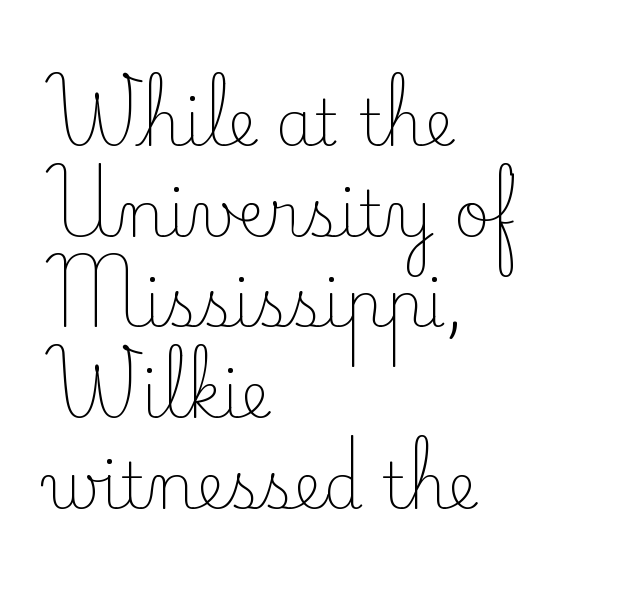
The image shows 63 px light serif type, upright; set left-aligned, normal line spacing (1.44x), normal letter spacing, not underlined; low stroke contrast and a small x-height.
